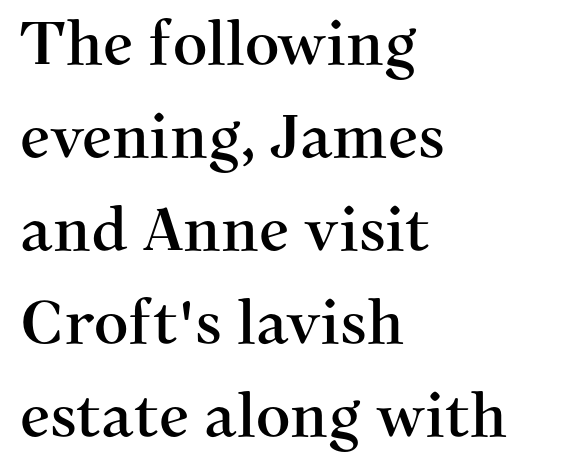
{"serif": "yes", "italic": "no", "width": "normal", "stroke_contrast": "medium", "x_height": "medium", "monospaced": "no", "underline": "no", "align": "left", "line_spacing": "normal", "line_spacing_ratio": 1.55, "letter_spacing": "normal", "letter_spacing_em": 0.0, "glyph_px": 60}
